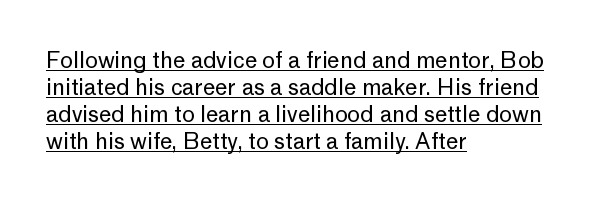
Q: Is the text bold? A: No.
Q: Is the text italic (slanted)? A: No, it is upright.
Q: Is the text underlined? A: Yes.
Q: How is the paragraph aligned? A: Left-aligned.
Q: Is the spacing between letters normal or unusually wide? A: Normal.
